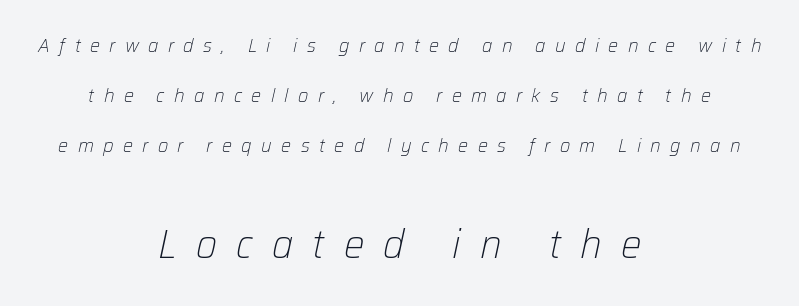
{"italic": "yes", "lean": "right", "slant_degrees": 12, "bold": "no", "weight": "light", "width": "normal", "stroke_contrast": "low", "x_height": "medium", "monospaced": "no", "underline": "no", "align": "center", "line_spacing": "loose", "line_spacing_ratio": 2.49, "letter_spacing": "wide", "letter_spacing_em": 0.47, "larger_block": "second", "size_ratio": 2.05, "glyph_px": 41}
